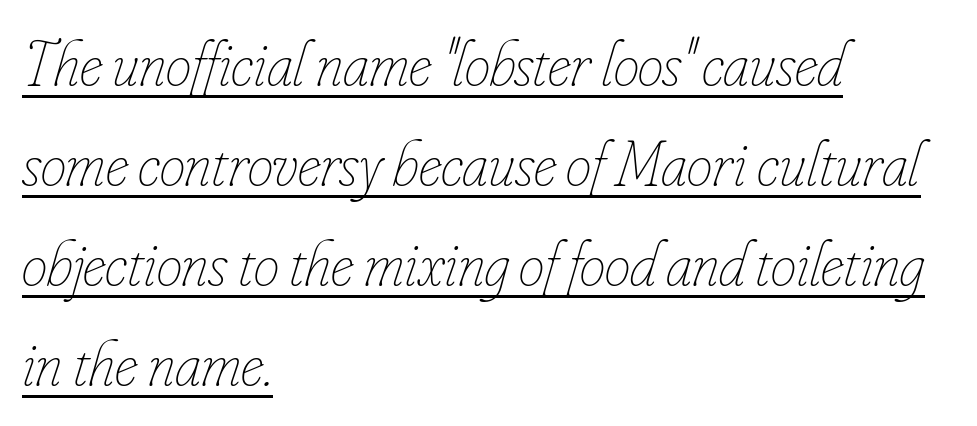
{"italic": "yes", "lean": "right", "slant_degrees": 16, "bold": "no", "weight": "thin", "width": "condensed", "stroke_contrast": "low", "x_height": "small", "monospaced": "no", "underline": "yes", "align": "left", "line_spacing": "normal", "line_spacing_ratio": 1.54, "letter_spacing": "normal", "letter_spacing_em": 0.0, "glyph_px": 65}
